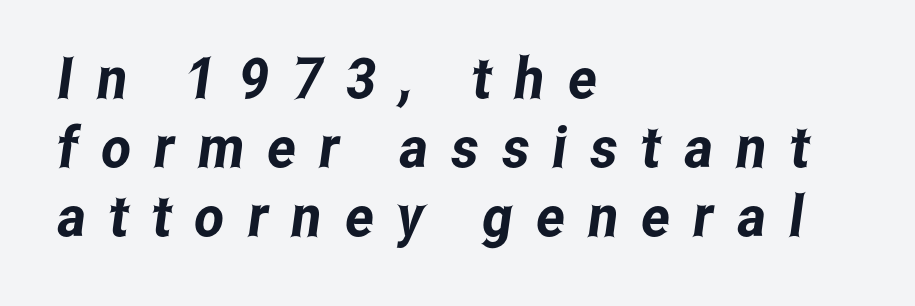
{"serif": "no", "width": "condensed", "stroke_contrast": "low", "x_height": "medium", "monospaced": "no", "underline": "no", "align": "left", "line_spacing_ratio": 1.21, "letter_spacing": "wide", "letter_spacing_em": 0.41, "glyph_px": 57}
